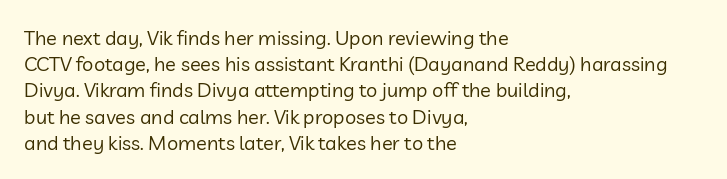
{"italic": "no", "bold": "no", "underline": "no", "align": "left", "line_spacing": "normal", "line_spacing_ratio": 1.31, "letter_spacing": "normal", "letter_spacing_em": 0.0, "glyph_px": 20}
